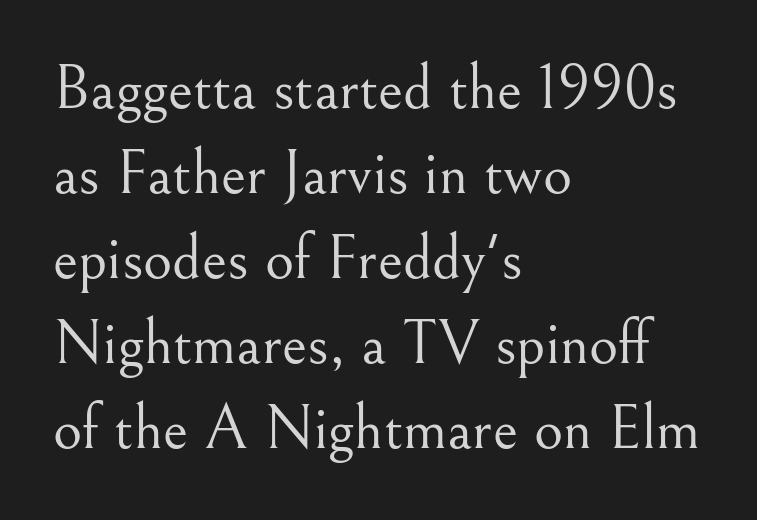
The face used here is proportionally spaced, like ordinary book or web type. Vertical stems look standard width or narrower in stroke. In terms of leading, this rendering sits right in the middle. Posture: straight, roman, zero tilt. Just letters on the line, the space beneath them empty.
